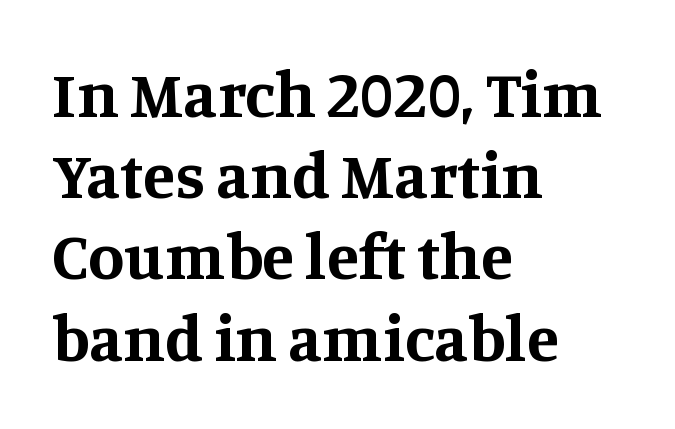
These lines stack with their left ends in a neat column. The lettering holds an erect, upright posture throughout. Typographic density is high because the face is bold. Clear beneath every line of the passage.
